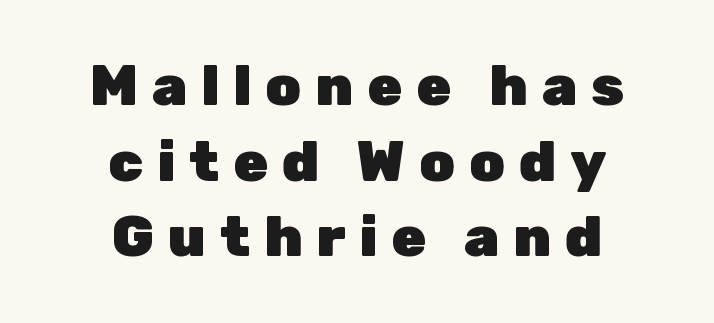
{"serif": "no", "italic": "no", "bold": "yes", "weight": "heavy", "width": "normal", "stroke_contrast": "low", "x_height": "medium", "monospaced": "no", "underline": "no", "align": "center", "line_spacing": "normal", "line_spacing_ratio": 1.35, "letter_spacing": "wide", "letter_spacing_em": 0.25, "glyph_px": 56}
